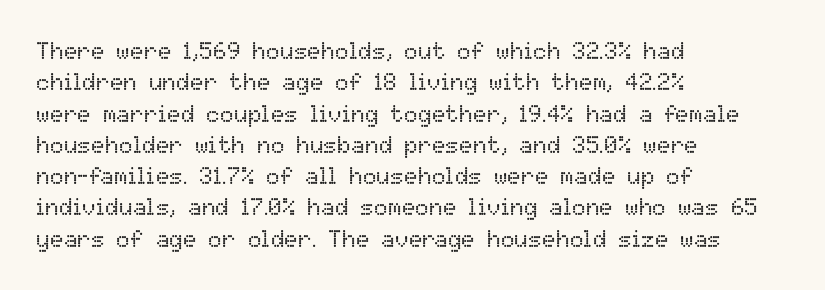
One glance says typical: line gaps are just what's usual. What stands out about the letter spacing? Nothing — it is the standard amount. This reads as an unemphasized weight, regular at the heaviest. The text block is weighted toward the left margin, trailing off unevenly rightward. Descender tails drop into unmarked territory. The specimen reads as upright at a glance.
